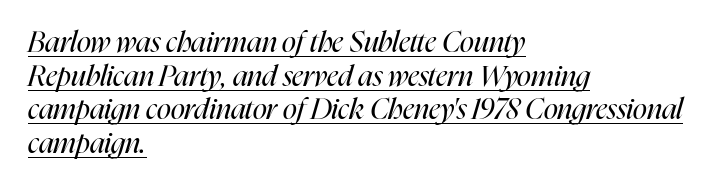
The image shows 29 px regular-weight, condensed type, italic (leaning right); set left-aligned, line spacing 1.16x, normal letter spacing, underlined; high stroke contrast and a medium x-height.
